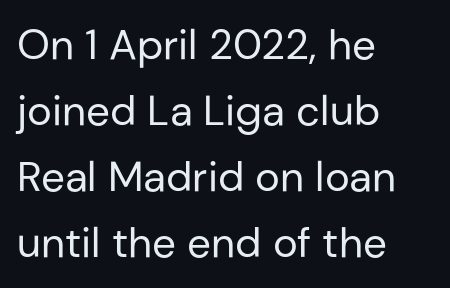
In terms of leading, this rendering sits right in the middle. Which margin do the lines hug? The left one — the right edge is uneven. Inter-character spacing is left at the font's built-in metrics. Vertical strokes here are truly vertical. The zone under the glyphs is completely vacant. Vertical stems look standard width or narrower in stroke.
